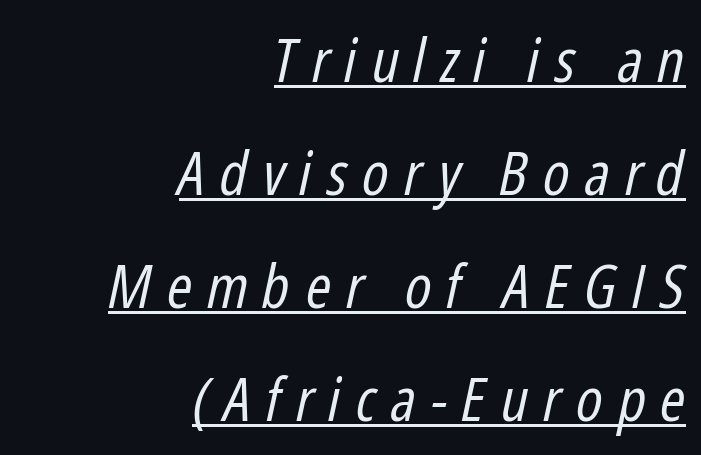
Weight: in the light-to-regular range. Each letter keeps its own natural width here, so spacing adapts to shape. The rendering inserts visible extra space after every character. Each line ends at the same right margin while the left side varies. A rule runs beneath these lines of type.
